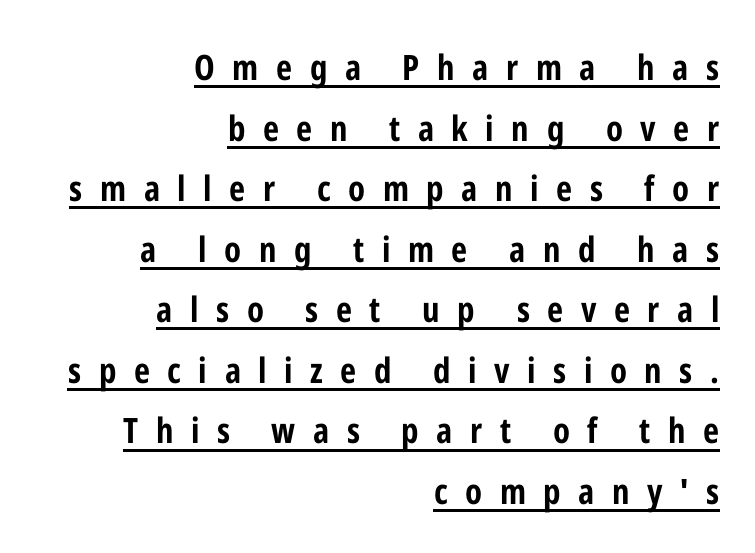
{"serif": "no", "italic": "no", "bold": "yes", "weight": "bold", "width": "condensed", "stroke_contrast": "low", "x_height": "medium", "monospaced": "no", "underline": "yes", "align": "right", "line_spacing_ratio": 1.73, "letter_spacing": "wide", "letter_spacing_em": 0.5, "glyph_px": 35}
